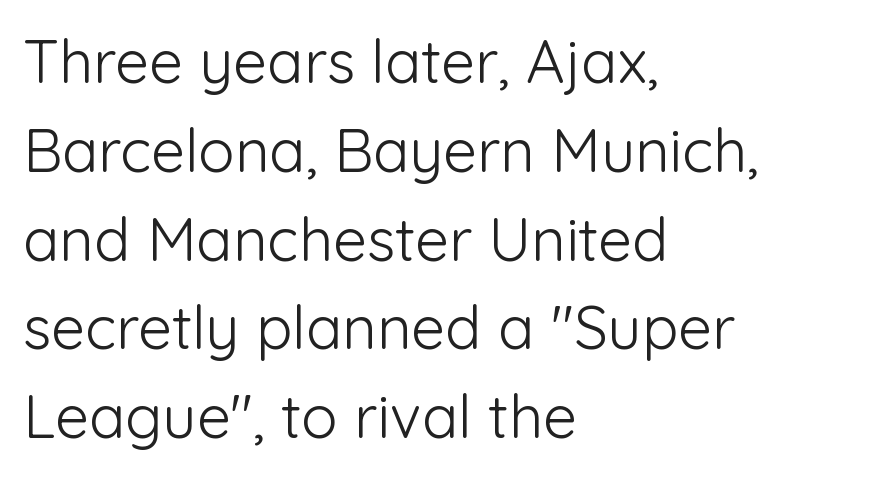
Q: Is the text bold? A: No.
Q: Is the text italic (slanted)? A: No, it is upright.
Q: Is the typeface a serif or a sans-serif typeface? A: Sans-serif.
Q: Is the text underlined? A: No.
Q: How is the paragraph aligned? A: Left-aligned.
Q: Is the spacing between letters normal or unusually wide? A: Normal.
Q: Is the spacing between lines tight, normal or loose? A: Normal.
Q: Width (condensed, normal, or wide)? A: Normal.
Q: Stroke contrast? A: Low.
Q: x-height? A: Medium.
Q: Monospaced? A: No.
